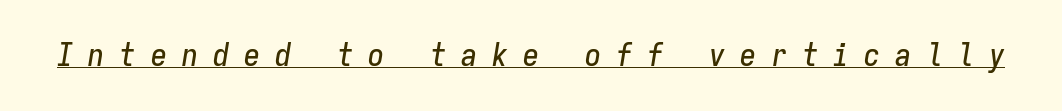
{"italic": "yes", "lean": "right", "slant_degrees": 9, "width": "condensed", "stroke_contrast": "low", "x_height": "medium", "monospaced": "yes", "underline": "yes", "letter_spacing": "wide", "letter_spacing_em": 0.47, "glyph_px": 32}
